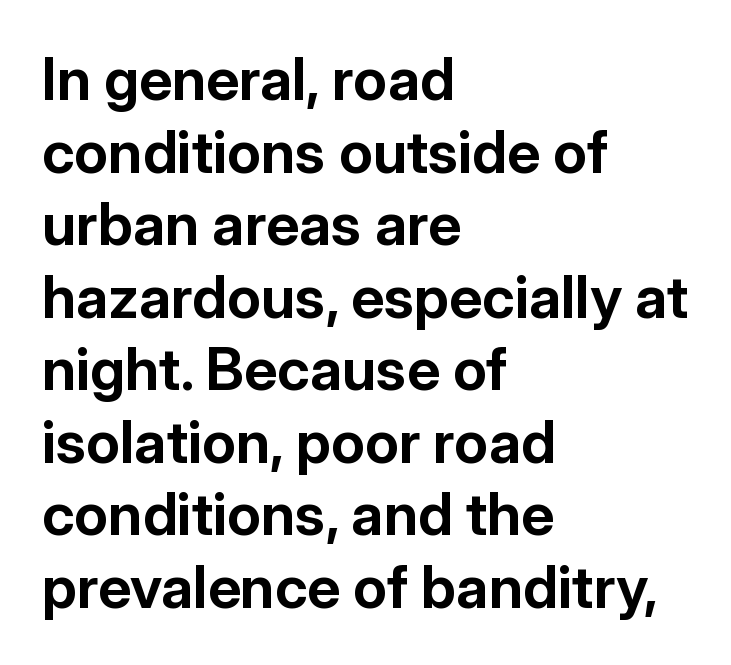
{"serif": "no", "italic": "no", "bold": "yes", "weight": "bold", "width": "normal", "stroke_contrast": "low", "x_height": "medium", "monospaced": "no", "underline": "no", "align": "left", "line_spacing_ratio": 1.23, "letter_spacing": "normal", "letter_spacing_em": 0.0, "glyph_px": 59}
